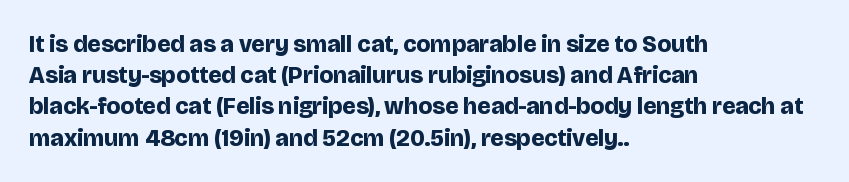
The image shows 24 px bold type, upright; set left-aligned, normal line spacing (1.3x), normal letter spacing, not underlined.
